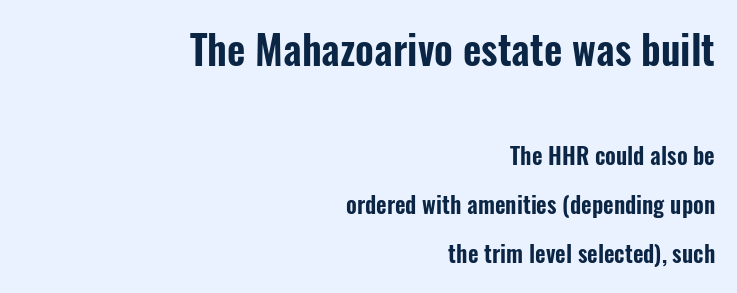
Q: Is the text italic (slanted)? A: No, it is upright.
Q: Is the typeface a serif or a sans-serif typeface? A: Sans-serif.
Q: Is the text underlined? A: No.
Q: How is the paragraph aligned? A: Right-aligned.
Q: Is the spacing between letters normal or unusually wide? A: Normal.
Q: Is the spacing between lines tight, normal or loose? A: Loose.
Q: Which block of text is set in a larger size, the first (top) or the second (bottom)? A: The first (top) one.
Q: Width (condensed, normal, or wide)? A: Condensed.
Q: Stroke contrast? A: Low.
Q: x-height? A: Medium.
Q: Monospaced? A: No.
